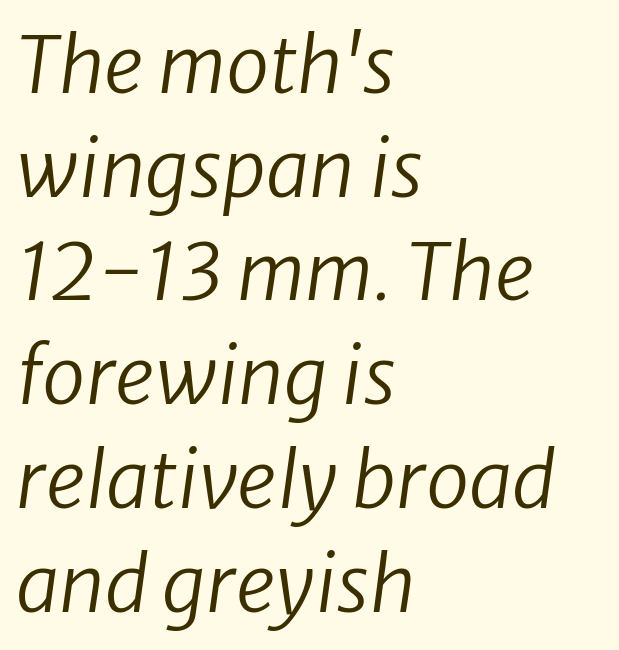
Q: Is the text bold? A: No.
Q: Is the text italic (slanted)? A: Yes, it leans right by about 8 degrees.
Q: Is the text underlined? A: No.
Q: How is the paragraph aligned? A: Left-aligned.
Q: Is the spacing between letters normal or unusually wide? A: Normal.
Q: Is the spacing between lines tight, normal or loose? A: Normal.
Q: Width (condensed, normal, or wide)? A: Normal.
Q: Stroke contrast? A: Low.
Q: x-height? A: Medium.
Q: Monospaced? A: No.
